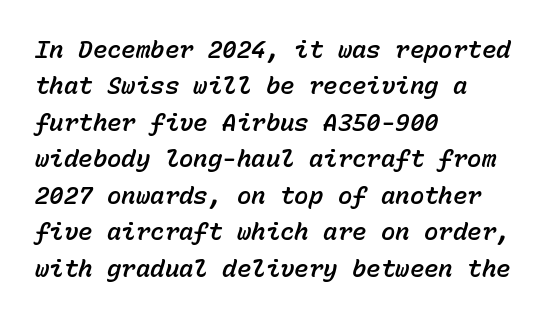
Q: Is the text italic (slanted)? A: Yes, it leans right by about 15 degrees.
Q: Is the text underlined? A: No.
Q: How is the paragraph aligned? A: Left-aligned.
Q: Is the spacing between letters normal or unusually wide? A: Normal.
Q: Is the spacing between lines tight, normal or loose? A: Normal.
